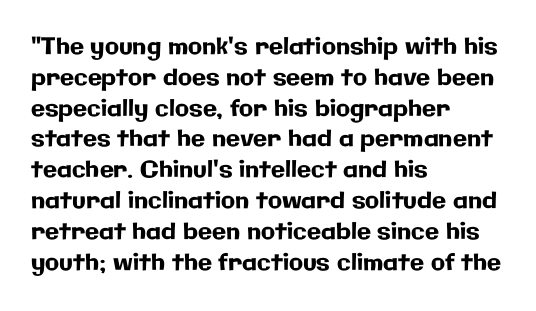
The glyphs are unaccompanied by any horizontal stroke below them. Quick note: not italic, upright. Each word holds together tightly as a unit, with standard inter-letter gaps. The paragraph shown leans on its left margin. Does the leading feel generous? No, just average.
